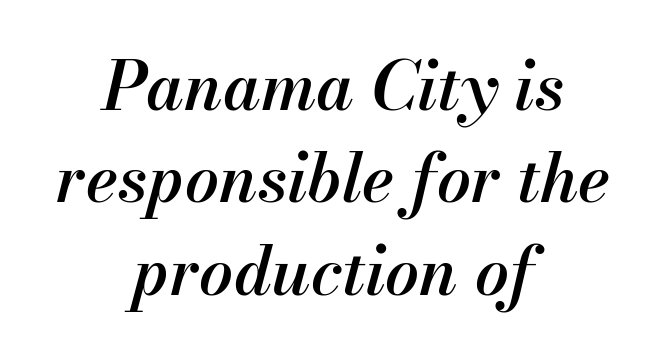
The image shows 67 px semibold type, italic (leaning right); set centered, normal line spacing (1.38x), normal letter spacing, not underlined; medium stroke contrast and a small x-height.
